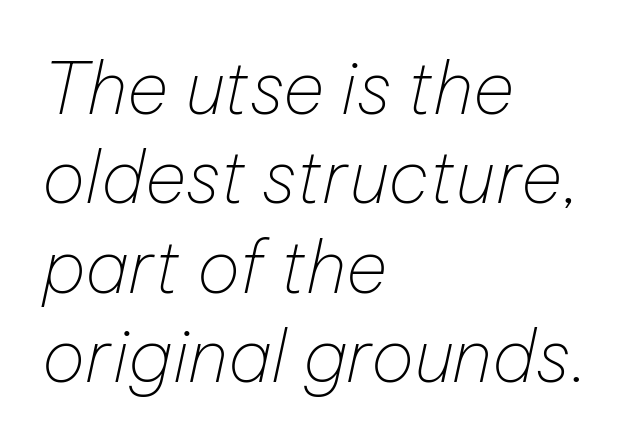
{"italic": "yes", "lean": "right", "slant_degrees": 12, "bold": "no", "weight": "thin", "width": "normal", "stroke_contrast": "low", "x_height": "medium", "monospaced": "no", "underline": "no", "align": "left", "line_spacing_ratio": 1.24, "letter_spacing": "normal", "letter_spacing_em": 0.0, "glyph_px": 72}
